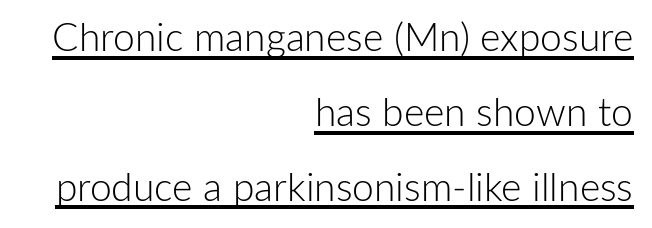
Q: Is the text bold? A: No.
Q: Is the text italic (slanted)? A: No, it is upright.
Q: Is the typeface a serif or a sans-serif typeface? A: Sans-serif.
Q: Is the text underlined? A: Yes.
Q: How is the paragraph aligned? A: Right-aligned.
Q: Is the spacing between letters normal or unusually wide? A: Normal.
Q: Is the spacing between lines tight, normal or loose? A: Loose.
Q: Width (condensed, normal, or wide)? A: Normal.
Q: Stroke contrast? A: Low.
Q: x-height? A: Medium.
Q: Monospaced? A: No.
